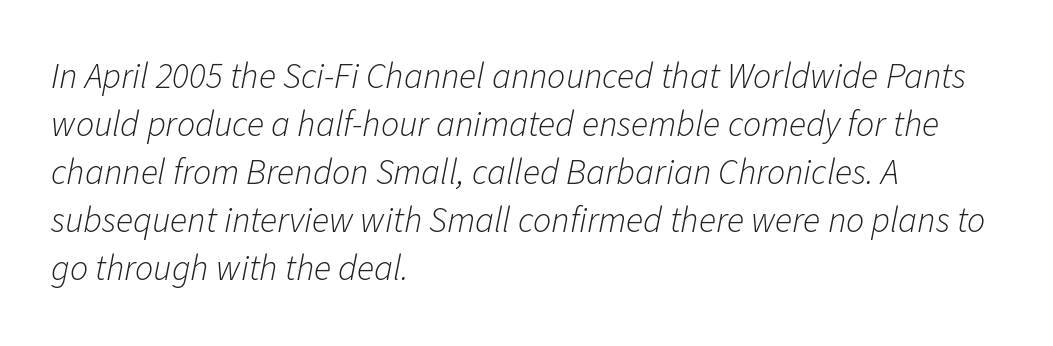
Q: Is the text bold? A: No.
Q: Is the text italic (slanted)? A: Yes, it leans right by about 11 degrees.
Q: Is the text underlined? A: No.
Q: How is the paragraph aligned? A: Left-aligned.
Q: Is the spacing between letters normal or unusually wide? A: Normal.
Q: Is the spacing between lines tight, normal or loose? A: Normal.
Q: Width (condensed, normal, or wide)? A: Normal.
Q: Stroke contrast? A: Low.
Q: x-height? A: Medium.
Q: Monospaced? A: No.
